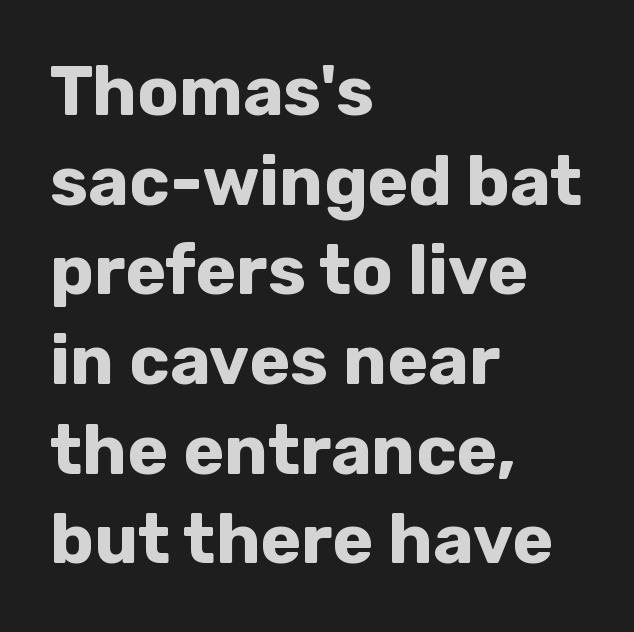
{"serif": "no", "italic": "no", "bold": "yes", "weight": "bold", "width": "normal", "stroke_contrast": "low", "x_height": "medium", "monospaced": "no", "underline": "no", "align": "left", "line_spacing": "normal", "line_spacing_ratio": 1.3, "letter_spacing": "normal", "letter_spacing_em": 0.0, "glyph_px": 69}
